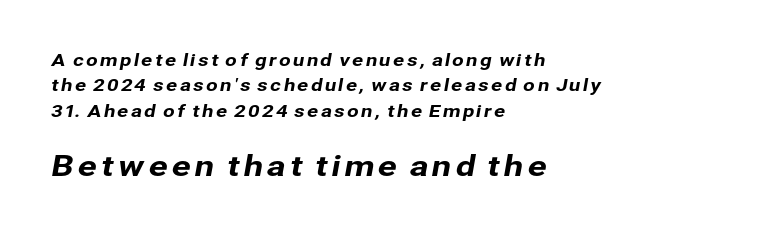
If you drew a ruler down the left edge, every line would touch it. You can tell from the bare stems that sans-serif type was used. Think of a printed novel: that variable character pitch is what you see here. Interline gaps are of average width in this sample.
